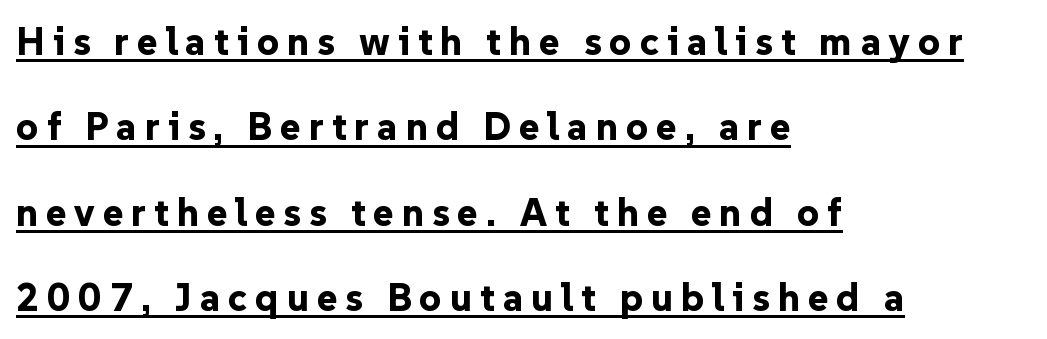
{"serif": "no", "italic": "no", "bold": "yes", "weight": "bold", "width": "normal", "stroke_contrast": "low", "x_height": "medium", "monospaced": "no", "underline": "yes", "align": "left", "line_spacing": "loose", "line_spacing_ratio": 2.19, "letter_spacing": "wide", "letter_spacing_em": 0.2, "glyph_px": 39}
